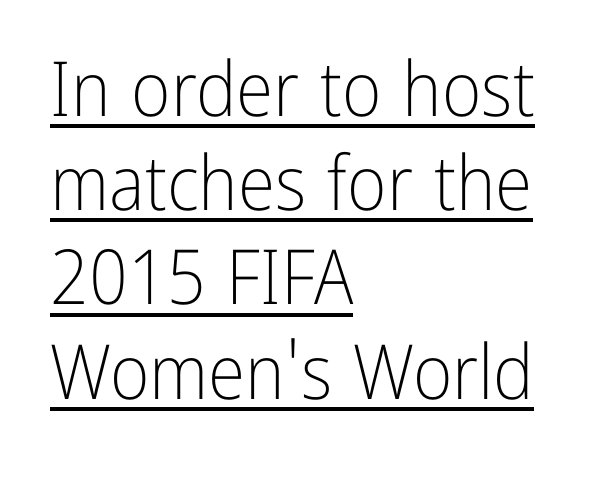
{"serif": "no", "italic": "no", "bold": "no", "weight": "light", "width": "condensed", "stroke_contrast": "low", "x_height": "medium", "monospaced": "no", "underline": "yes", "align": "left", "line_spacing_ratio": 1.24, "letter_spacing": "normal", "letter_spacing_em": 0.0, "glyph_px": 76}
